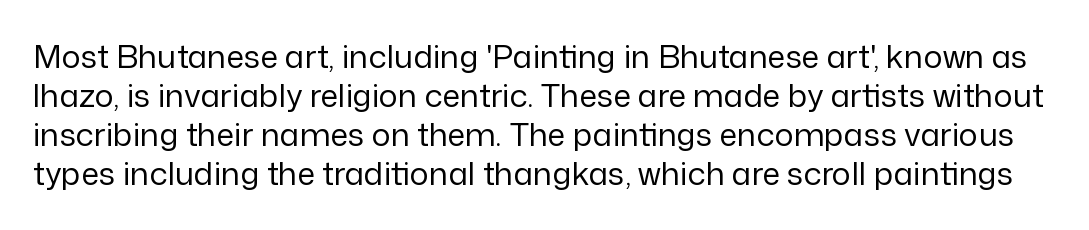
The image shows 32 px regular-weight sans-serif type, upright; set line spacing 1.22x, normal letter spacing, not underlined; low stroke contrast and a medium x-height.
